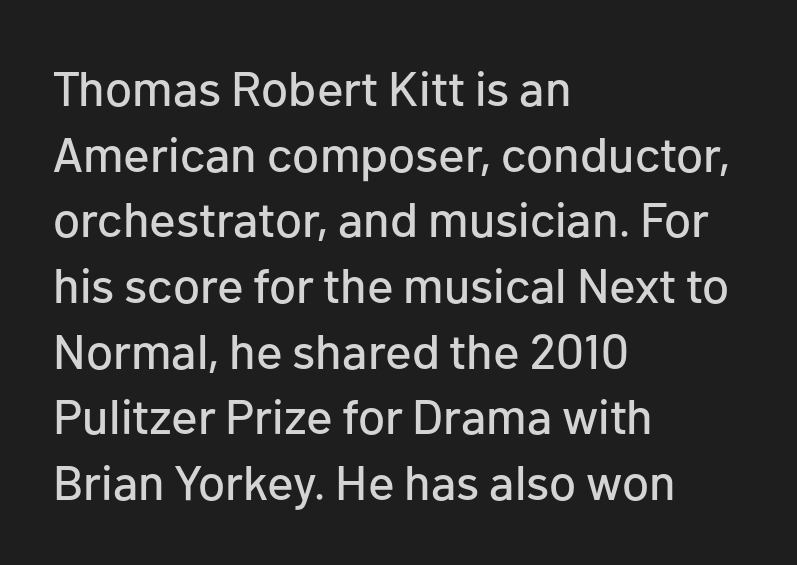
{"serif": "no", "italic": "no", "width": "normal", "stroke_contrast": "low", "x_height": "medium", "monospaced": "no", "underline": "no", "align": "left", "line_spacing": "normal", "line_spacing_ratio": 1.34, "letter_spacing": "normal", "letter_spacing_em": 0.0, "glyph_px": 49}
